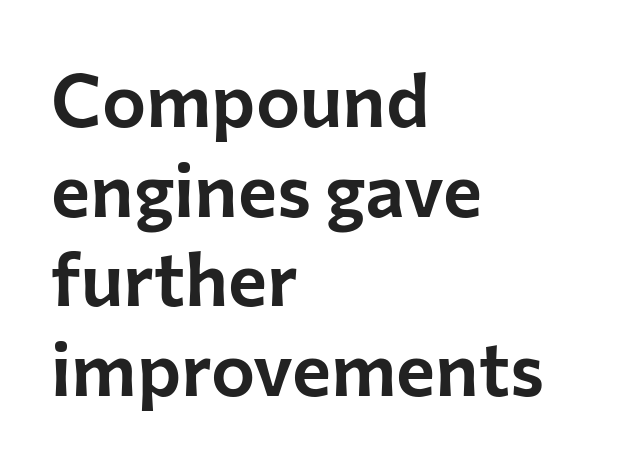
Q: Is the text italic (slanted)? A: No, it is upright.
Q: Is the typeface a serif or a sans-serif typeface? A: Sans-serif.
Q: Is the text underlined? A: No.
Q: How is the paragraph aligned? A: Left-aligned.
Q: Is the spacing between letters normal or unusually wide? A: Normal.
Q: Width (condensed, normal, or wide)? A: Normal.
Q: Stroke contrast? A: Low.
Q: x-height? A: Medium.
Q: Monospaced? A: No.
